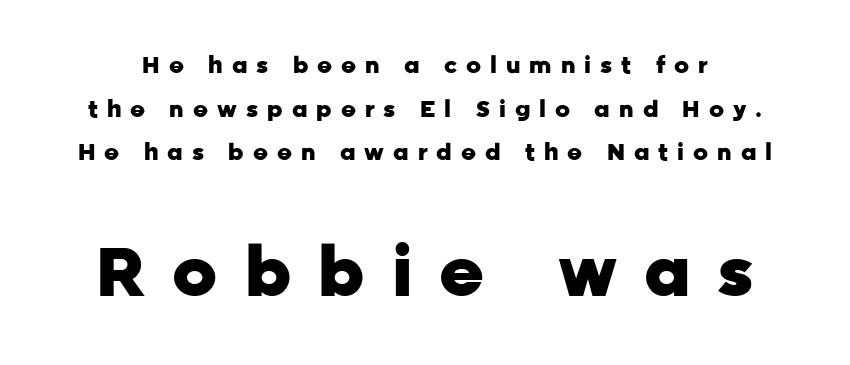
The image shows 69 px heavy sans-serif type, upright; set loose line spacing (1.9x), unusually wide letter spacing (+0.39 em), not underlined; the second (bottom) block is 3.0x larger; low stroke contrast and a medium x-height.
